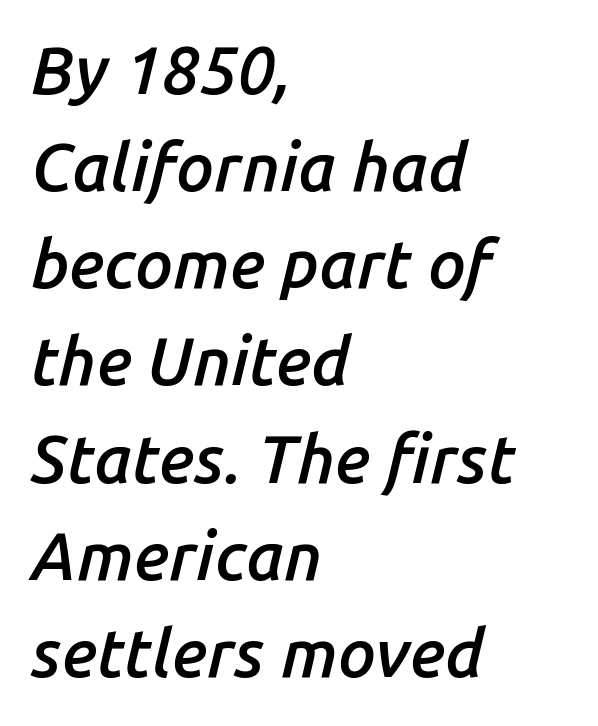
Stroke thickness is moderately raised; the sample reads as semibold. The typesetter chose a ragged-right arrangement here. The rendering keeps characters at their native spacing. Spacing verdict: proportional, widths tailored to each character. The font's italic variant was chosen for this text. Decoration check: the copy has no underline.
